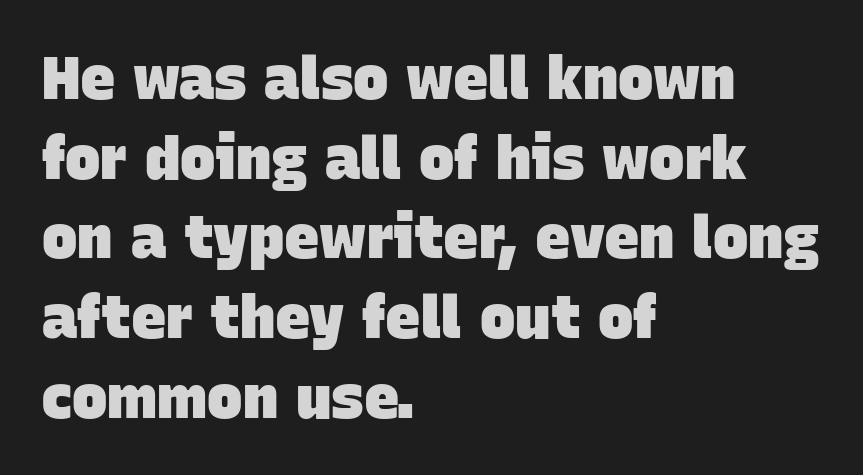
The image shows 59 px heavy sans-serif type; set left-aligned, normal line spacing (1.35x), normal letter spacing, not underlined; low stroke contrast and a large x-height.
